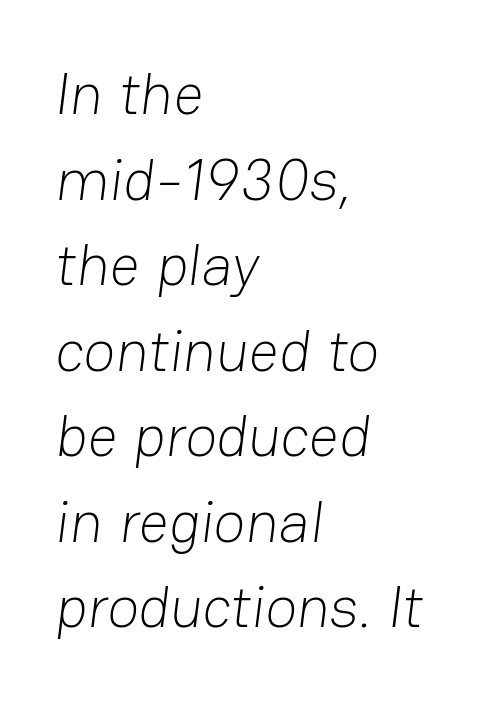
This rendering employs a face without finishing strokes, i.e., a sans-serif. The weight tops out at a normal text grade. Think of a printed novel: that variable character pitch is what you see here. Whoever set this chose a conventional vertical rhythm. Descenders are the only things crossing below the line.
